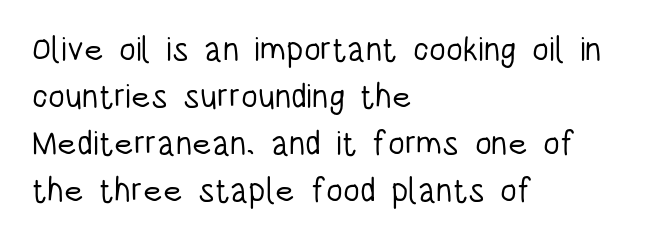
The image shows 34 px light, condensed sans-serif type, upright; set left-aligned, normal line spacing (1.38x), normal letter spacing, not underlined; low stroke contrast and a large x-height.
